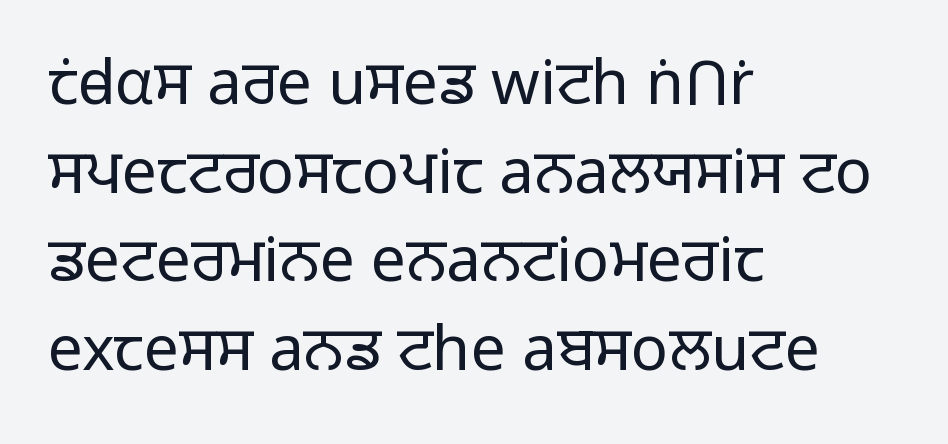
Q: Is the text bold? A: No.
Q: Is the text italic (slanted)? A: No, it is upright.
Q: Is the typeface a serif or a sans-serif typeface? A: Sans-serif.
Q: Is the text underlined? A: No.
Q: How is the paragraph aligned? A: Left-aligned.
Q: Is the spacing between letters normal or unusually wide? A: Normal.
Q: Is the spacing between lines tight, normal or loose? A: Normal.
Q: Width (condensed, normal, or wide)? A: Normal.
Q: Stroke contrast? A: Low.
Q: x-height? A: Medium.
Q: Monospaced? A: No.
